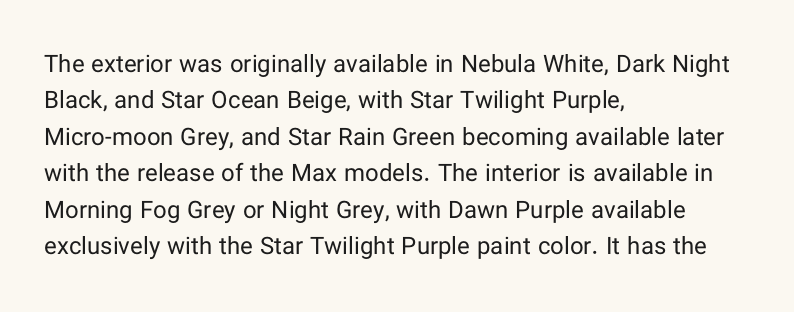
The image shows 24 px text type, upright; set left-aligned, normal line spacing (1.52x), normal letter spacing, not underlined.
